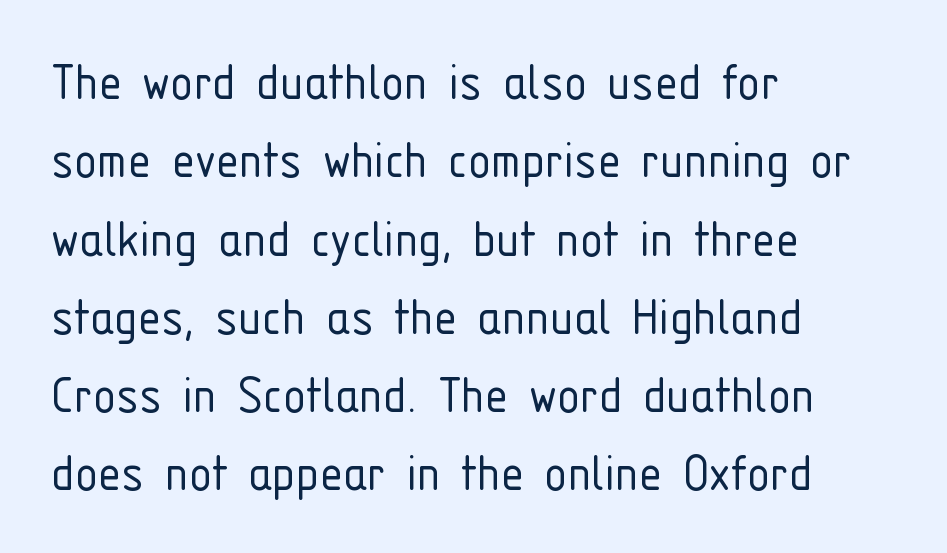
{"serif": "no", "italic": "no", "bold": "no", "weight": "light", "width": "condensed", "stroke_contrast": "low", "x_height": "medium", "monospaced": "no", "underline": "no", "align": "left", "line_spacing": "normal", "line_spacing_ratio": 1.35, "letter_spacing": "normal", "letter_spacing_em": 0.0, "glyph_px": 58}
